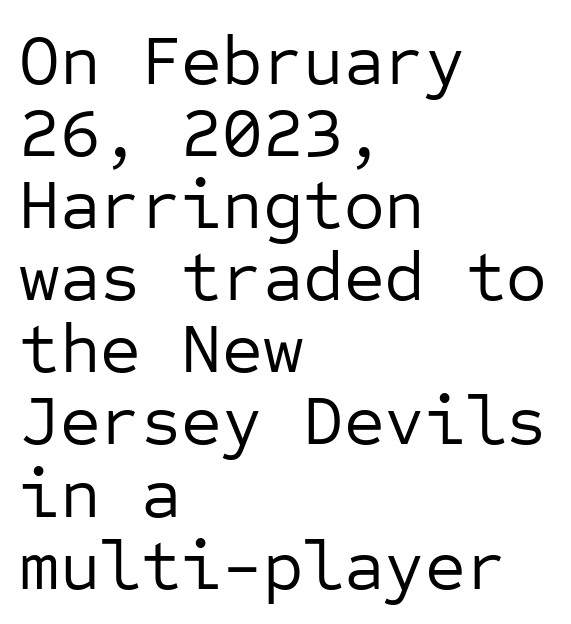
Tracking value appears to be zero — textbook default spacing. Nope, not italic — everything's standing straight. Think of a typewriter: that constant character pitch is what you see here. Reading down the column, the eye jumps only a short way to each next line. No extra ink here — the face is not bold. Beneath every word, the page is bare.
